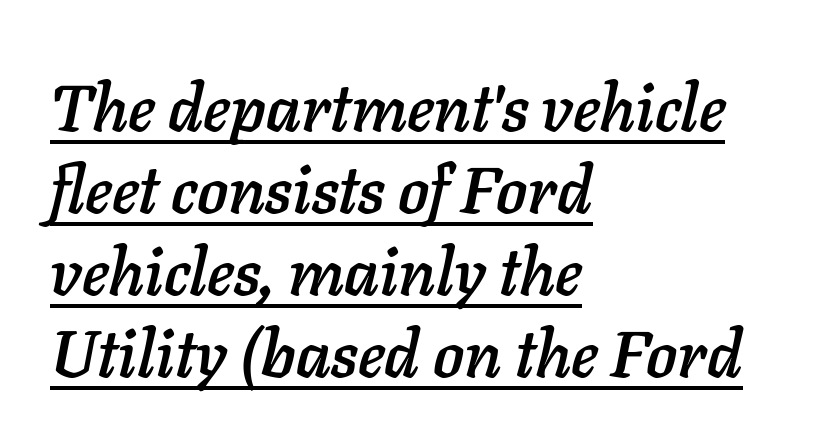
{"italic": "yes", "lean": "right", "slant_degrees": 11, "width": "normal", "stroke_contrast": "low", "x_height": "medium", "monospaced": "no", "underline": "yes", "align": "left", "line_spacing": "normal", "line_spacing_ratio": 1.26, "letter_spacing": "normal", "letter_spacing_em": 0.0, "glyph_px": 65}
